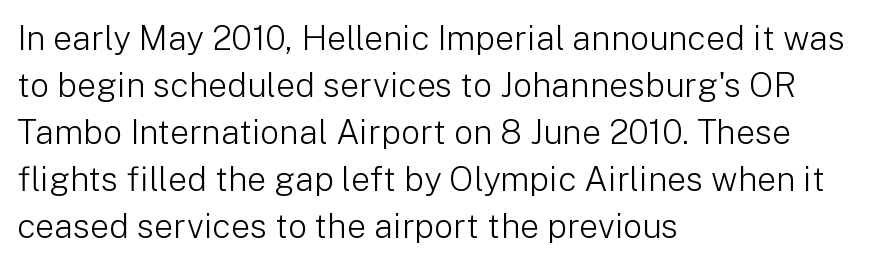
{"serif": "no", "italic": "no", "bold": "no", "weight": "light", "width": "normal", "stroke_contrast": "low", "x_height": "medium", "monospaced": "no", "underline": "no", "align": "left", "line_spacing": "normal", "line_spacing_ratio": 1.38, "letter_spacing": "normal", "letter_spacing_em": 0.0, "glyph_px": 34}
